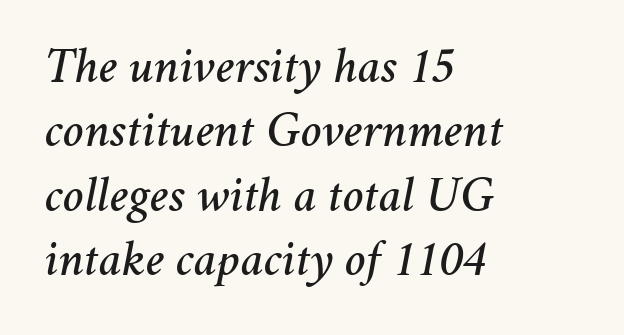
The image shows 50 px text type, italic (leaning right); set left-aligned, normal line spacing (1.29x), normal letter spacing, not underlined; medium stroke contrast and a medium x-height.
